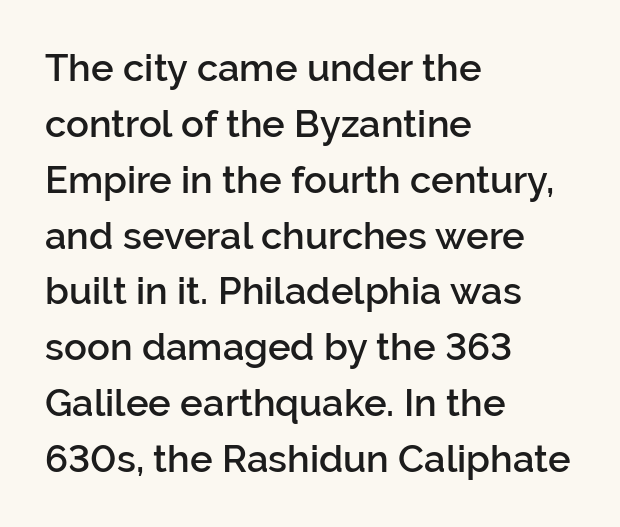
{"serif": "no", "italic": "no", "bold": "semi", "weight": "semibold", "width": "normal", "stroke_contrast": "low", "x_height": "medium", "monospaced": "no", "underline": "no", "align": "left", "line_spacing": "normal", "line_spacing_ratio": 1.47, "letter_spacing": "normal", "letter_spacing_em": 0.0, "glyph_px": 38}
